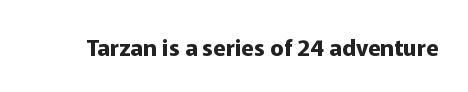
The image shows 23 px bold type, upright; set normal letter spacing, not underlined.
